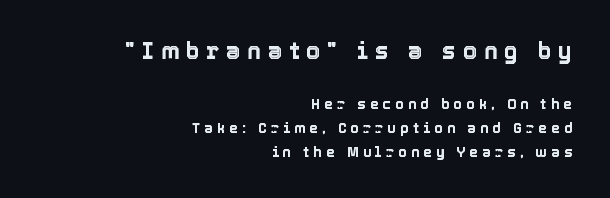
Here the first block reads like a headline and the second like body copy. The area under the type is left untouched. What stands out about the letter spacing? Its width — letters are far apart. The lettering holds an erect, upright posture throughout. Caption: multi-line text, flush right, ragged left.
